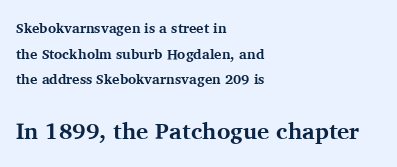
Bold? Absolutely — the strokes are thick and heavy. The paragraph has a hard left edge and a soft right edge. Tall strokes in this sample are plumb rather than angled. Check under the words: just untouched page. Note: smaller setting up top, larger setting below. Between one letter and the next there's only the usual sliver of space.
